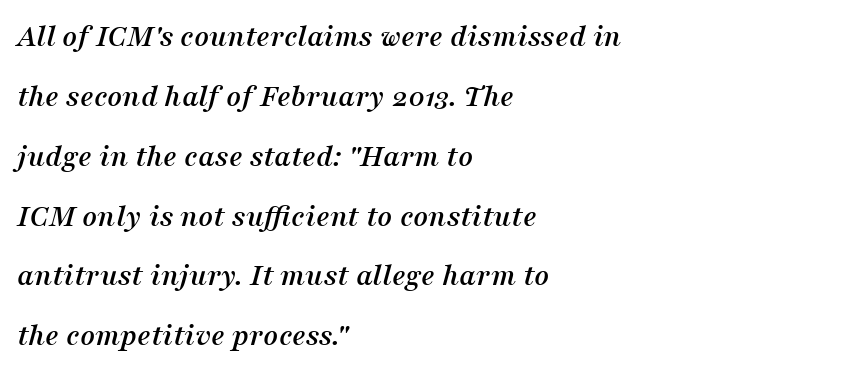
The passage shown is typed in a proportional face where columns would drift. Has an underline been added? It has not. Classification — serif. Italic? Definitely — the glyphs are oblique. All the whitespace from short lines collects on the right.
